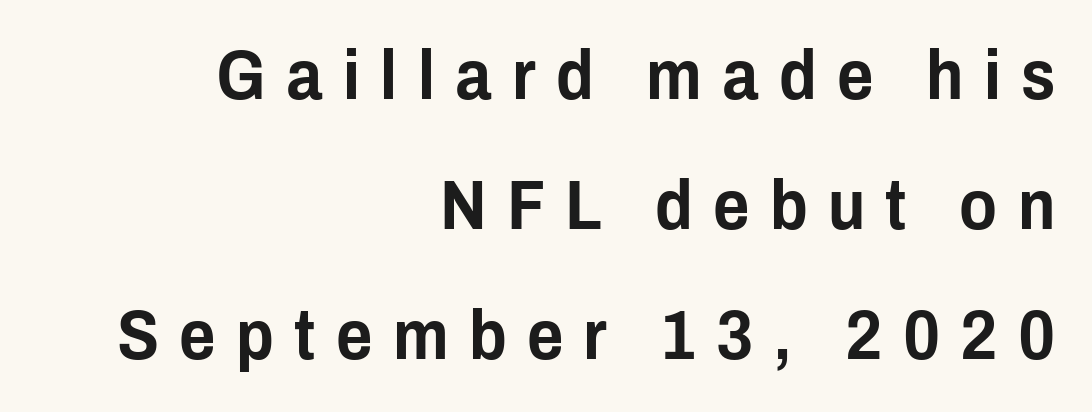
Q: Is the text italic (slanted)? A: No, it is upright.
Q: Is the typeface a serif or a sans-serif typeface? A: Sans-serif.
Q: Is the text underlined? A: No.
Q: How is the paragraph aligned? A: Right-aligned.
Q: Is the spacing between letters normal or unusually wide? A: Unusually wide.
Q: Width (condensed, normal, or wide)? A: Condensed.
Q: Stroke contrast? A: Low.
Q: x-height? A: Medium.
Q: Monospaced? A: No.
